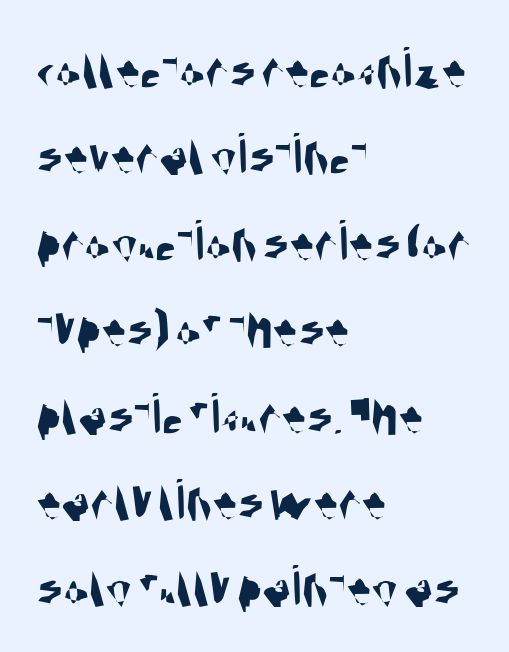
Q: Is the typeface a serif or a sans-serif typeface? A: Sans-serif.
Q: Is the text underlined? A: No.
Q: How is the paragraph aligned? A: Left-aligned.
Q: Is the spacing between letters normal or unusually wide? A: Normal.
Q: Is the spacing between lines tight, normal or loose? A: Normal.
Q: Width (condensed, normal, or wide)? A: Condensed.
Q: Stroke contrast? A: Medium.
Q: x-height? A: Large.
Q: Monospaced? A: No.
